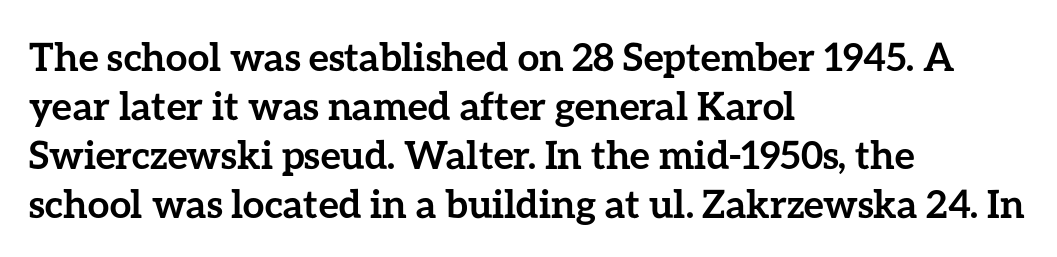
{"italic": "no", "bold": "yes", "weight": "semibold", "width": "normal", "stroke_contrast": "low", "x_height": "medium", "monospaced": "no", "underline": "no", "align": "left", "line_spacing": "normal", "line_spacing_ratio": 1.26, "letter_spacing": "normal", "letter_spacing_em": 0.0, "glyph_px": 39}
